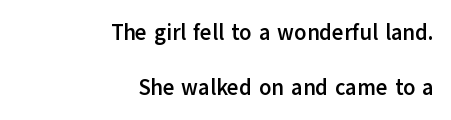
Q: Is the text bold? A: Yes.
Q: Is the text italic (slanted)? A: No, it is upright.
Q: Is the text underlined? A: No.
Q: How is the paragraph aligned? A: Right-aligned.
Q: Is the spacing between letters normal or unusually wide? A: Normal.
Q: Is the spacing between lines tight, normal or loose? A: Loose.
